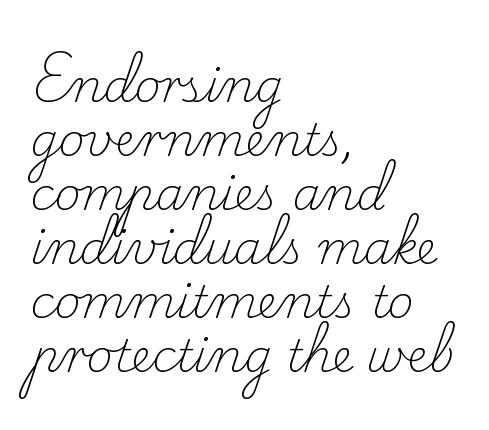
{"serif": "yes", "bold": "no", "weight": "light", "width": "normal", "stroke_contrast": "low", "x_height": "small", "monospaced": "no", "underline": "no", "align": "left", "line_spacing_ratio": 1.2, "letter_spacing": "normal", "letter_spacing_em": 0.0, "glyph_px": 45}
